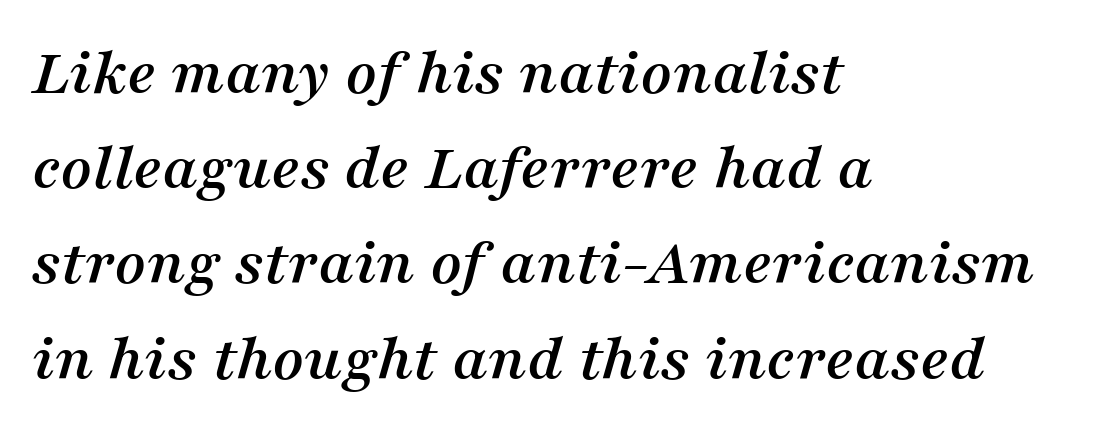
Q: Is the text italic (slanted)? A: Yes, it leans right by about 16 degrees.
Q: Is the typeface a serif or a sans-serif typeface? A: Serif.
Q: Is the text underlined? A: No.
Q: How is the paragraph aligned? A: Left-aligned.
Q: Is the spacing between letters normal or unusually wide? A: Normal.
Q: Is the spacing between lines tight, normal or loose? A: Normal.
Q: Width (condensed, normal, or wide)? A: Normal.
Q: Stroke contrast? A: Medium.
Q: x-height? A: Medium.
Q: Monospaced? A: No.
